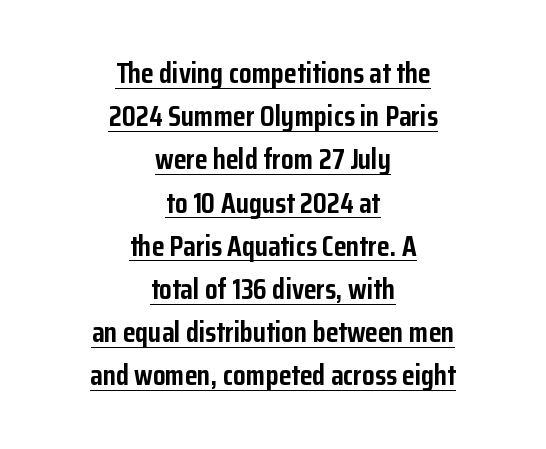
The image shows 29 px semibold, condensed sans-serif type, upright; set centered, normal line spacing (1.49x), normal letter spacing, underlined; low stroke contrast and a medium x-height.
